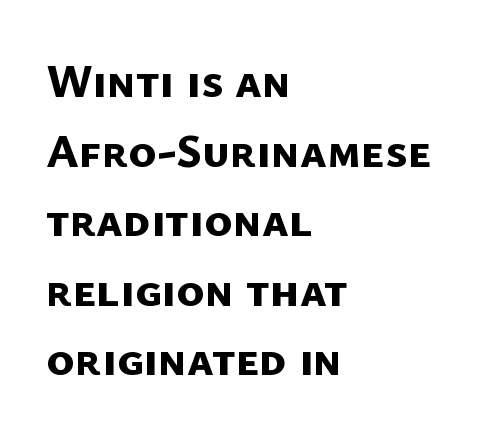
These lines are rendered in a variable-pitch font. Type without underlining. The horizontal fit of the characters is conventional and even. The face used here is a sans, in the tradition of grotesques and geometrics. Alignment: flush left.
